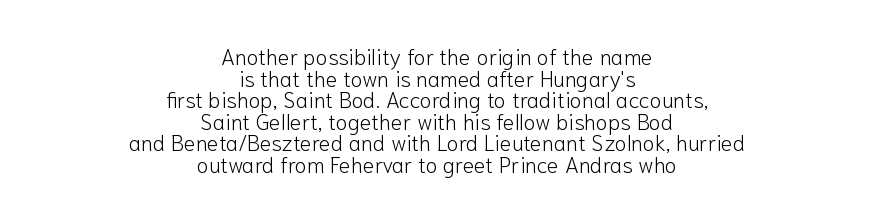
{"italic": "no", "bold": "no", "underline": "no", "align": "center", "line_spacing": "tight", "line_spacing_ratio": 0.98, "letter_spacing": "normal", "letter_spacing_em": 0.0, "glyph_px": 22}
